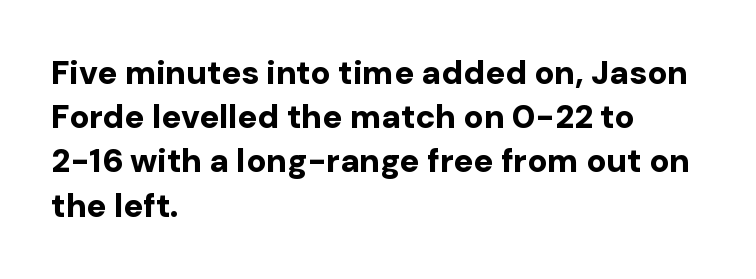
{"serif": "no", "italic": "no", "bold": "yes", "weight": "bold", "width": "normal", "stroke_contrast": "low", "x_height": "medium", "monospaced": "no", "underline": "no", "align": "left", "line_spacing": "normal", "line_spacing_ratio": 1.34, "letter_spacing": "normal", "letter_spacing_em": 0.0, "glyph_px": 33}
